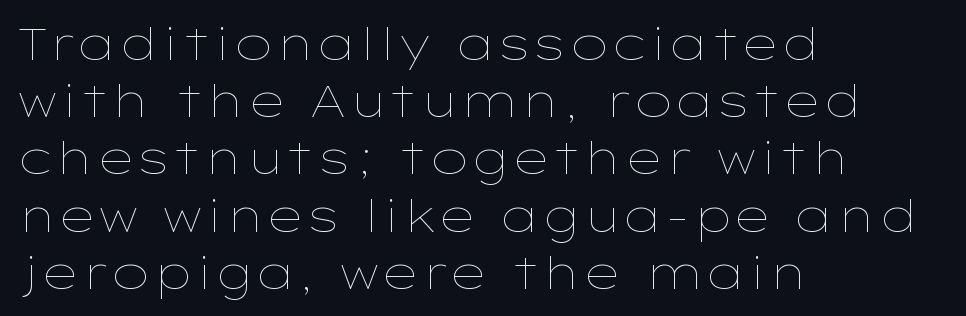
Q: Is the text bold? A: No.
Q: Is the text italic (slanted)? A: No, it is upright.
Q: Is the text underlined? A: No.
Q: How is the paragraph aligned? A: Left-aligned.
Q: Is the spacing between letters normal or unusually wide? A: Normal.
Q: Is the spacing between lines tight, normal or loose? A: Normal.
Q: Width (condensed, normal, or wide)? A: Wide.
Q: Stroke contrast? A: Low.
Q: x-height? A: Medium.
Q: Monospaced? A: No.
